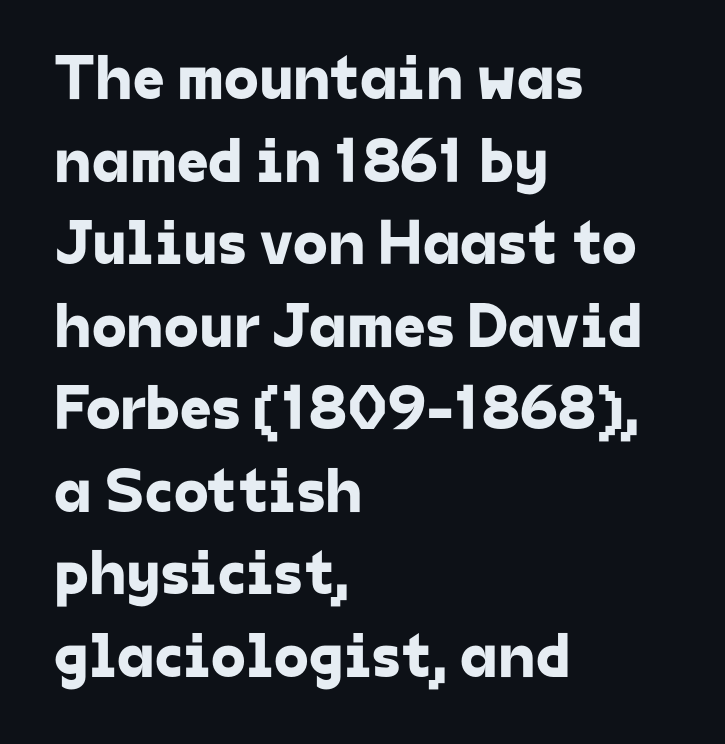
The image shows 63 px sans-serif type; set left-aligned, normal line spacing (1.31x), normal letter spacing, not underlined; low stroke contrast and a medium x-height.
